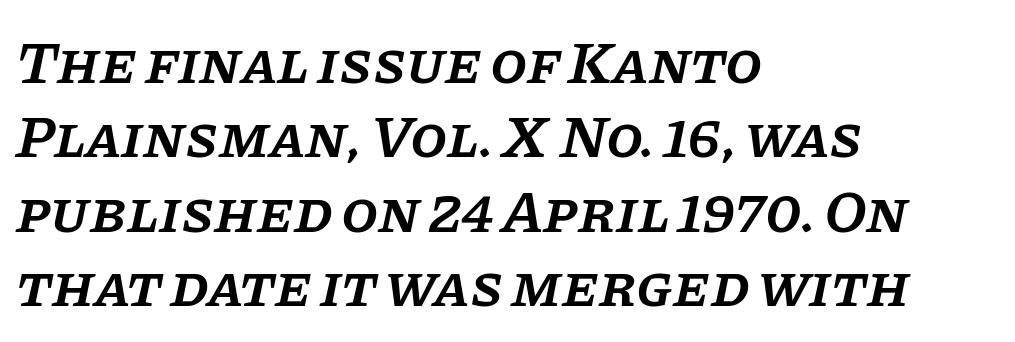
The image shows 60 px semibold serif type, italic (leaning right); set left-aligned, line spacing 1.24x, normal letter spacing, not underlined; low stroke contrast and a large x-height.
